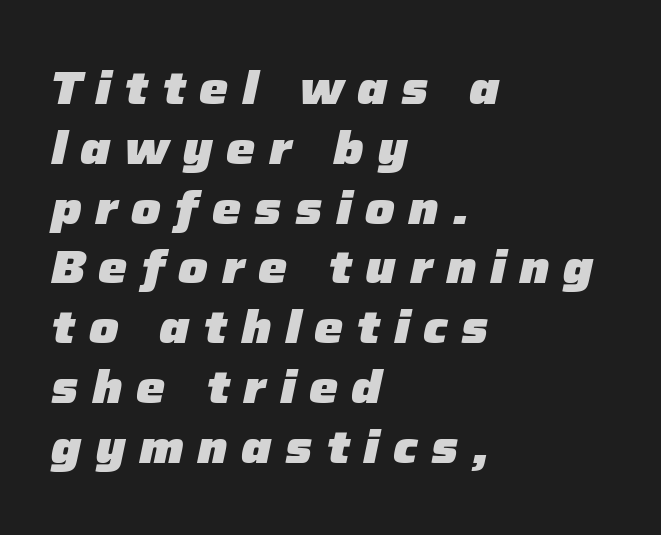
Weight check: bold — yes, fully. This sample keeps an unexceptional amount of space between lines. Is the letter spacing exaggerated? Yes — the characters are pushed far apart. The baseline area is clear. Horizontal alignment here is leftward, the default for most running prose. The letters advance in unequal steps, a hallmark of proportional type.
